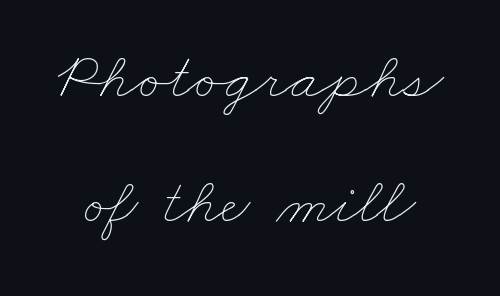
The image shows 65 px thin, wide type; set loose line spacing (1.93x), normal letter spacing, not underlined; low stroke contrast and a small x-height.
